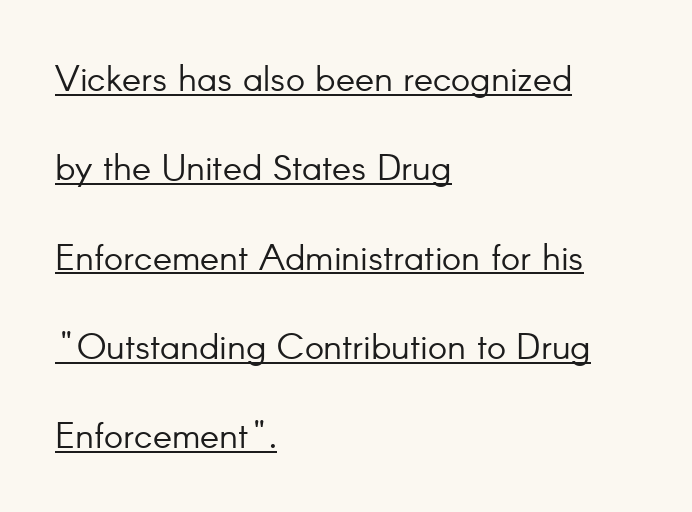
Compared with a typical body face, this is equally light or lighter still. Posture: upright roman. Nope, no serifs anywhere on these letters. Compared with undecorated copy, this sample adds a rule below the words. No extra tracking has been applied to these lines. Every row of glyphs begins at an identical x-position on the left.
